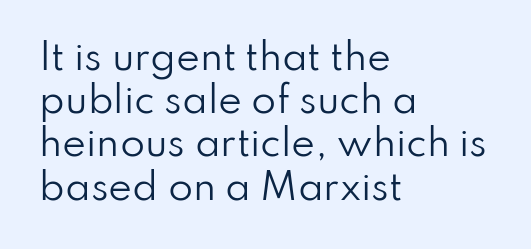
Q: Is the text bold? A: No.
Q: Is the text italic (slanted)? A: No, it is upright.
Q: Is the typeface a serif or a sans-serif typeface? A: Sans-serif.
Q: Is the text underlined? A: No.
Q: How is the paragraph aligned? A: Left-aligned.
Q: Is the spacing between letters normal or unusually wide? A: Normal.
Q: Width (condensed, normal, or wide)? A: Normal.
Q: Stroke contrast? A: Low.
Q: x-height? A: Small.
Q: Monospaced? A: No.
